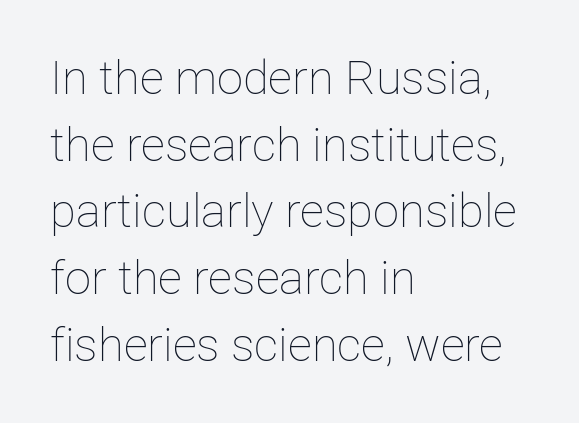
{"italic": "no", "bold": "no", "weight": "thin", "width": "normal", "stroke_contrast": "low", "x_height": "medium", "monospaced": "no", "underline": "no", "align": "left", "line_spacing": "normal", "line_spacing_ratio": 1.42, "letter_spacing": "normal", "letter_spacing_em": 0.0, "glyph_px": 47}
